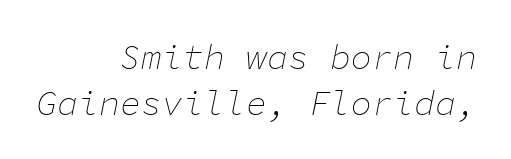
Q: Is the text bold? A: No.
Q: Is the text italic (slanted)? A: Yes, it leans right by about 11 degrees.
Q: Is the text underlined? A: No.
Q: How is the paragraph aligned? A: Right-aligned.
Q: Is the spacing between letters normal or unusually wide? A: Normal.
Q: Is the spacing between lines tight, normal or loose? A: Normal.
Q: Width (condensed, normal, or wide)? A: Normal.
Q: Stroke contrast? A: Low.
Q: x-height? A: Medium.
Q: Monospaced? A: Yes.
